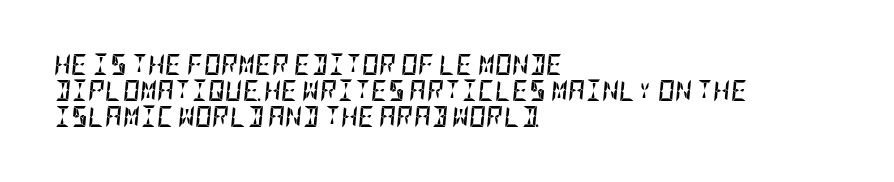
Q: Is the text bold? A: Yes.
Q: Is the text italic (slanted)? A: Yes, it leans right by about 5 degrees.
Q: Is the text underlined? A: No.
Q: How is the paragraph aligned? A: Left-aligned.
Q: Is the spacing between letters normal or unusually wide? A: Normal.
